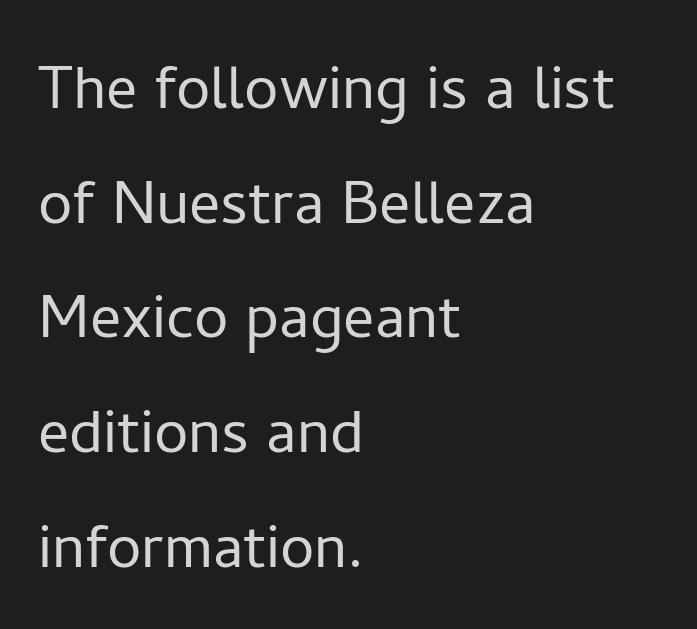
{"serif": "no", "italic": "no", "bold": "no", "weight": "light", "width": "normal", "stroke_contrast": "low", "x_height": "medium", "monospaced": "no", "underline": "no", "align": "left", "line_spacing": "normal", "line_spacing_ratio": 1.49, "letter_spacing": "normal", "letter_spacing_em": 0.0, "glyph_px": 77}
